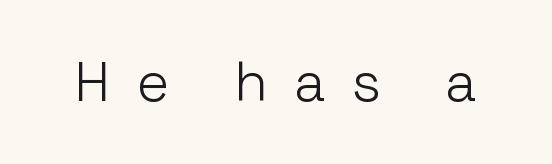
Font category for this specimen: sans-serif. The letters look calm and open, with moderate or lighter stems. Rule under the text: the space is simply empty. Spacing between characters has been opened up far beyond the box default. Looks like regular typesetting: each glyph gets only the width it needs.
